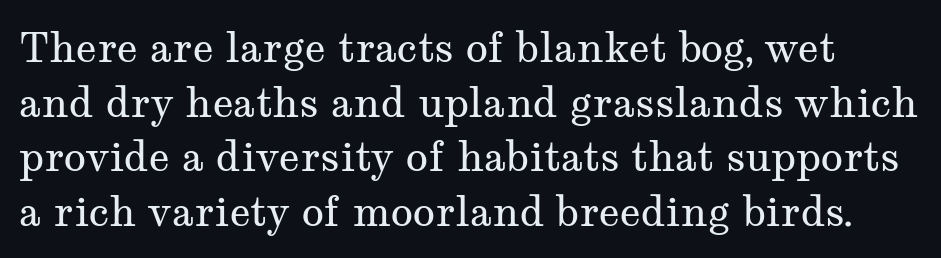
Q: Is the text bold? A: No.
Q: Is the text italic (slanted)? A: No, it is upright.
Q: Is the typeface a serif or a sans-serif typeface? A: Serif.
Q: Is the text underlined? A: No.
Q: Is the spacing between letters normal or unusually wide? A: Normal.
Q: Is the spacing between lines tight, normal or loose? A: Normal.
Q: Width (condensed, normal, or wide)? A: Wide.
Q: Stroke contrast? A: Medium.
Q: x-height? A: Medium.
Q: Monospaced? A: No.
